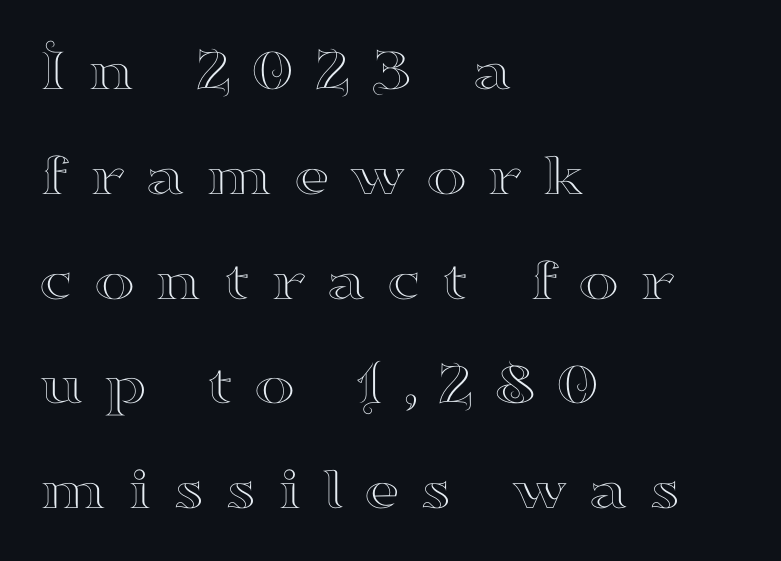
The image shows 62 px wide serif type, upright; set left-aligned, normal line spacing (1.69x), unusually wide letter spacing (+0.32 em), not underlined; high stroke contrast and a small x-height.
